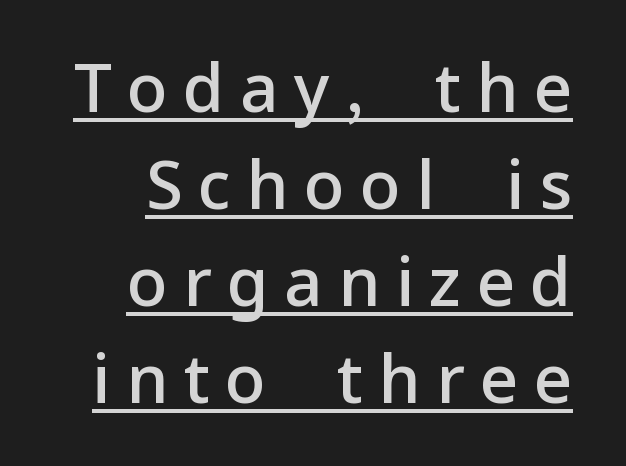
The image shows 67 px semibold sans-serif type, upright; set normal line spacing (1.45x), unusually wide letter spacing (+0.23 em), underlined; low stroke contrast and a medium x-height.
